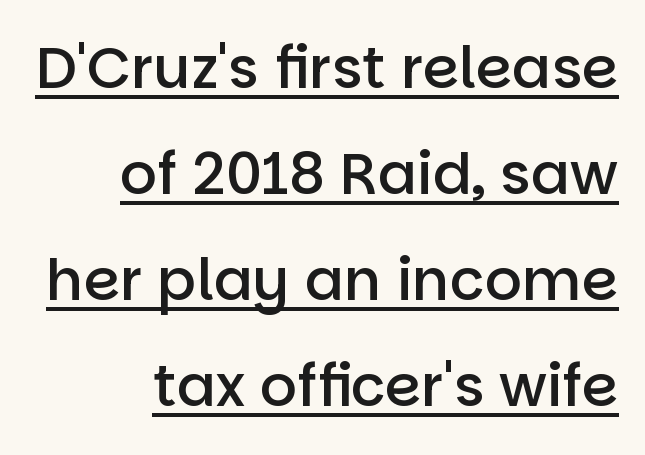
Descenders here cross a horizontal rule under the line. Type style note: lacks serifs. The face used here is proportionally spaced, like ordinary book or web type. A flush-right, rag-left setting is used for this passage. Notice how the stems are strictly vertical — no italics here. Honestly, the letter spacing is just normal — you wouldn't notice it.
